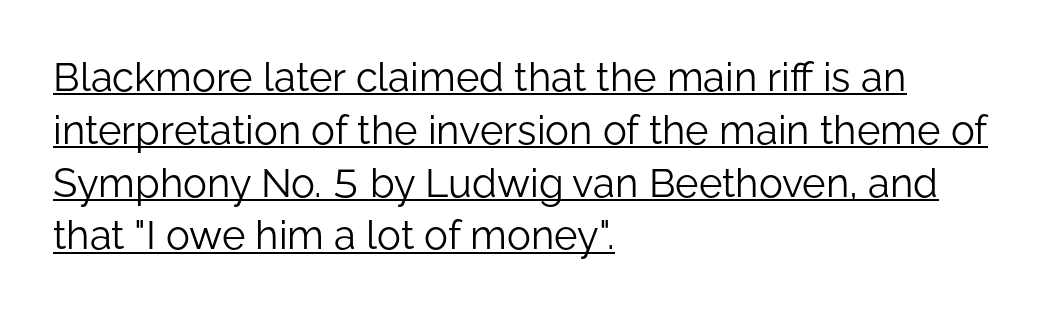
The image shows 40 px light sans-serif type, upright; set left-aligned, normal line spacing (1.32x), normal letter spacing, underlined; low stroke contrast and a medium x-height.
